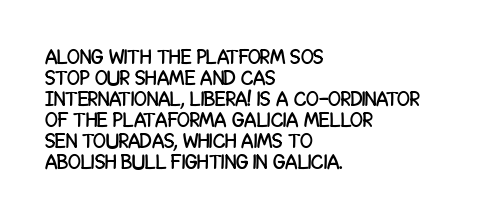
{"italic": "no", "underline": "no", "align": "left", "line_spacing": "tight", "line_spacing_ratio": 1.0, "letter_spacing": "normal", "letter_spacing_em": 0.0, "glyph_px": 21}
